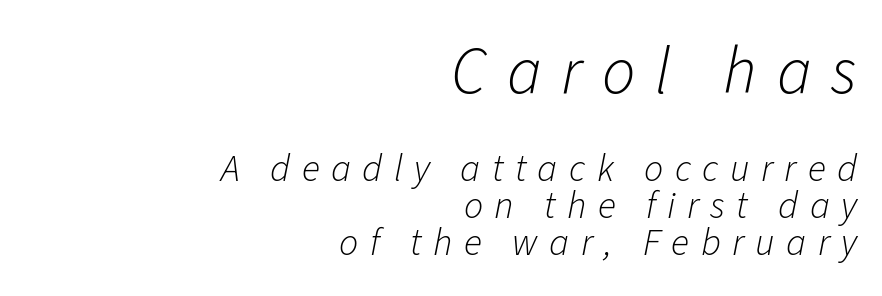
{"italic": "yes", "lean": "right", "slant_degrees": 11, "bold": "no", "weight": "light", "width": "normal", "stroke_contrast": "low", "x_height": "medium", "monospaced": "no", "underline": "no", "align": "right", "line_spacing": "tight", "line_spacing_ratio": 0.97, "letter_spacing": "wide", "letter_spacing_em": 0.3, "larger_block": "first", "size_ratio": 1.74, "glyph_px": 66}
